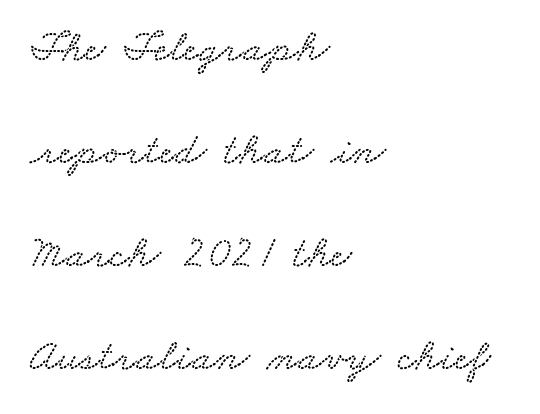
The image shows 44 px wide type; set left-aligned, loose line spacing (2.34x), normal letter spacing, not underlined; low stroke contrast and a small x-height.
